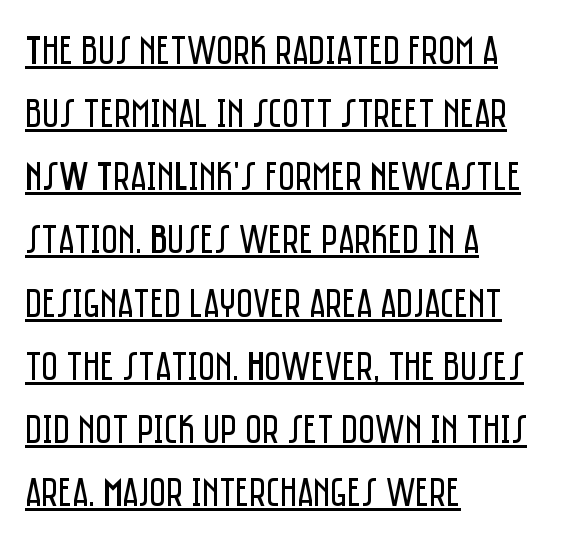
The image shows 41 px regular-weight, condensed sans-serif type, upright; set left-aligned, normal line spacing (1.54x), normal letter spacing, underlined; low stroke contrast and a large x-height.
